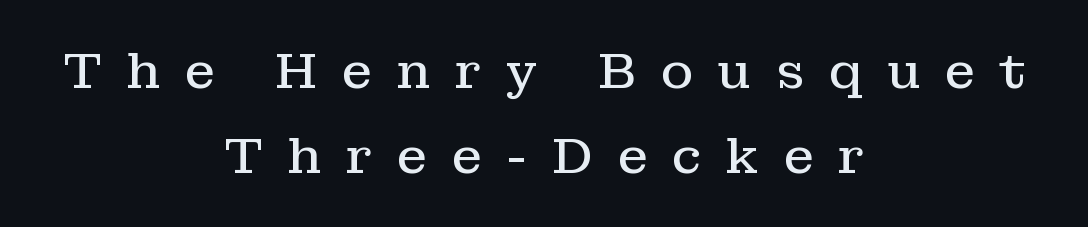
Q: Is the text bold? A: No.
Q: Is the text italic (slanted)? A: No, it is upright.
Q: Is the typeface a serif or a sans-serif typeface? A: Serif.
Q: Is the text underlined? A: No.
Q: How is the paragraph aligned? A: Centered.
Q: Is the spacing between letters normal or unusually wide? A: Unusually wide.
Q: Width (condensed, normal, or wide)? A: Normal.
Q: Stroke contrast? A: Low.
Q: x-height? A: Medium.
Q: Monospaced? A: No.
